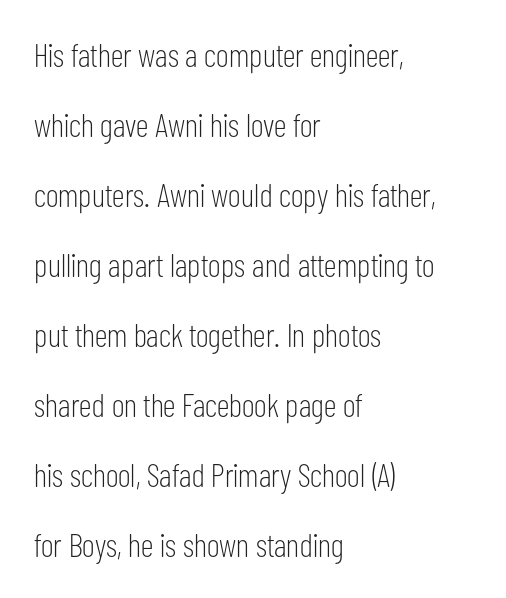
Q: Is the text bold? A: No.
Q: Is the text italic (slanted)? A: No, it is upright.
Q: Is the typeface a serif or a sans-serif typeface? A: Sans-serif.
Q: Is the text underlined? A: No.
Q: How is the paragraph aligned? A: Left-aligned.
Q: Is the spacing between letters normal or unusually wide? A: Normal.
Q: Is the spacing between lines tight, normal or loose? A: Loose.
Q: Width (condensed, normal, or wide)? A: Condensed.
Q: Stroke contrast? A: Low.
Q: x-height? A: Medium.
Q: Monospaced? A: No.
